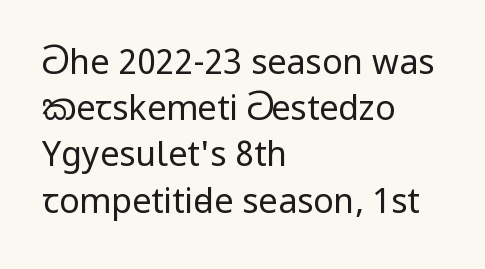
{"serif": "no", "italic": "no", "bold": "no", "weight": "regular", "width": "condensed", "stroke_contrast": "low", "x_height": "large", "monospaced": "no", "underline": "no", "align": "left", "line_spacing": "normal", "line_spacing_ratio": 1.36, "letter_spacing": "normal", "letter_spacing_em": 0.0, "glyph_px": 34}
